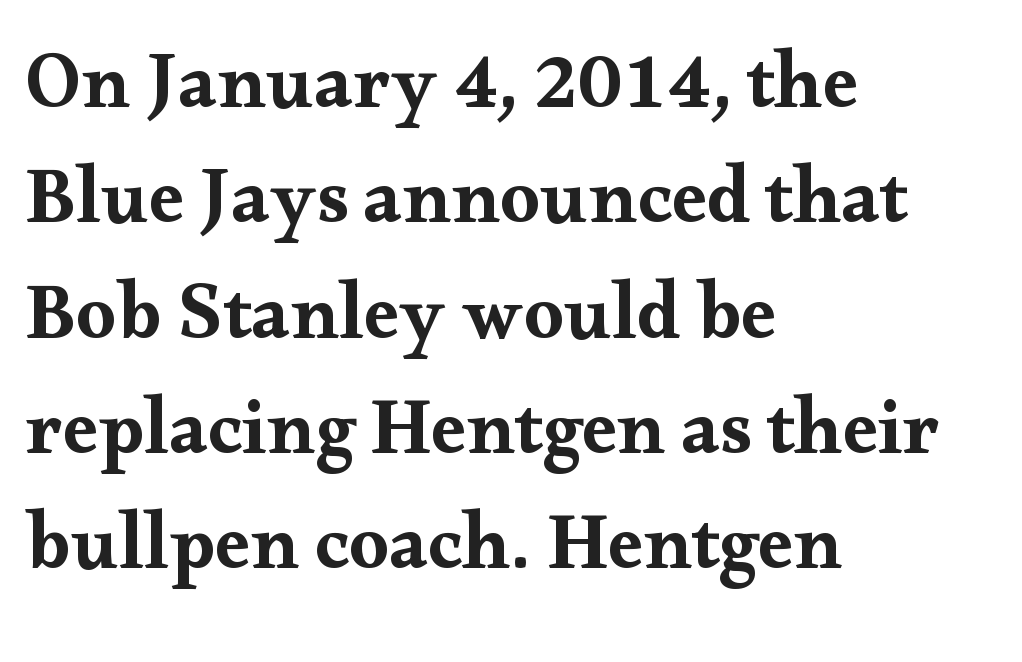
The image shows 79 px wide serif type, upright; set left-aligned, normal line spacing (1.46x), normal letter spacing, not underlined; medium stroke contrast and a small x-height.
